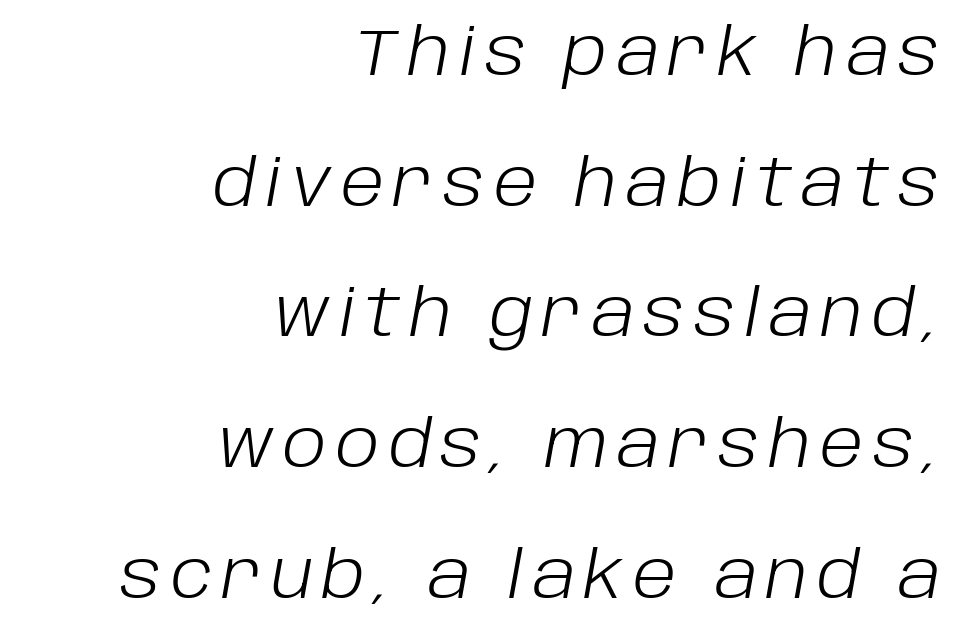
The passage shown stacks its lines with a broad gap. Slant detected: the letters are inclined. The strip under each line holds only bare page. Leftover space on each line is placed entirely before the opening word. Proportional: the letters do not fall into vertical columns.
